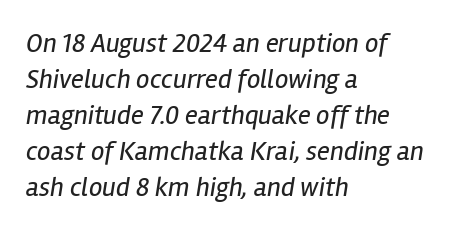
The image shows 27 px text type, italic (leaning right); set left-aligned, normal line spacing (1.33x), normal letter spacing, not underlined.
